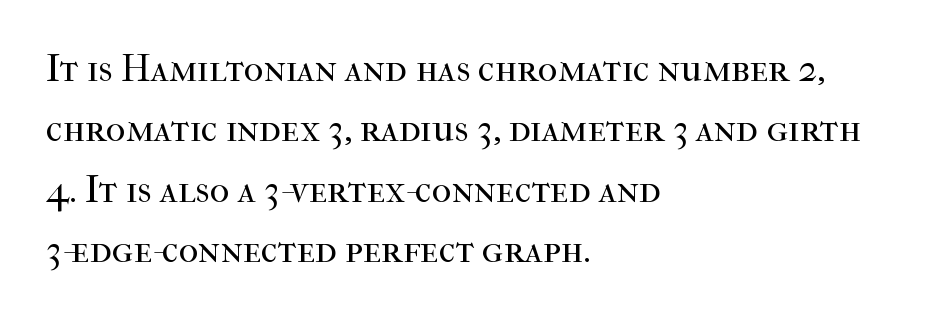
The image shows 38 px regular-weight serif type, upright; set left-aligned, normal line spacing (1.59x), normal letter spacing, not underlined; high stroke contrast and a medium x-height.
